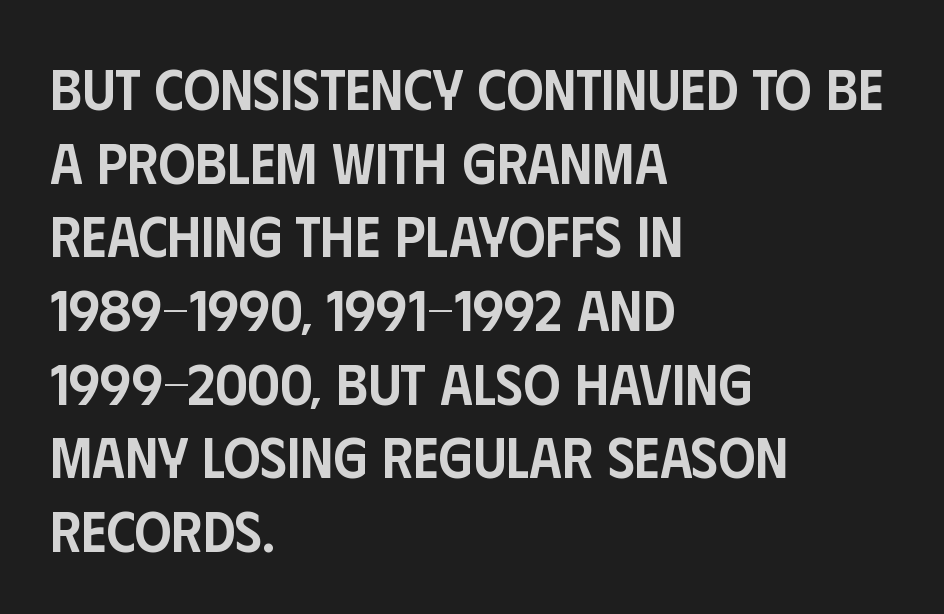
The image shows 58 px semibold, condensed sans-serif type, upright; set left-aligned, normal line spacing (1.27x), normal letter spacing, not underlined; low stroke contrast and a large x-height.
